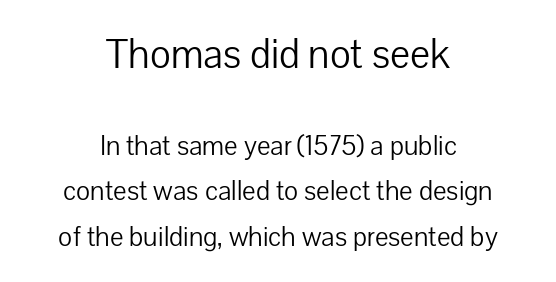
Each letter keeps its own natural width here, so spacing adapts to shape. Serifs: no, the terminals of the letterforms are clean. Where is the straight margin? There isn't one; the lines are centered. A normal amount of white space separates one row of letters from the next.
